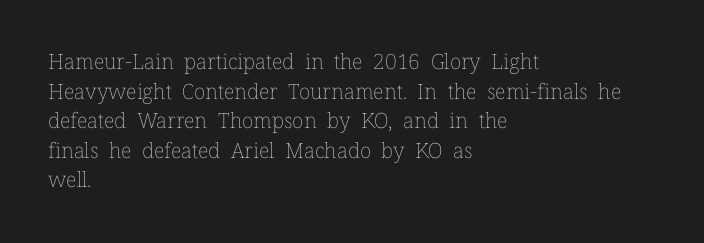
Q: Is the text bold? A: No.
Q: Is the text italic (slanted)? A: No, it is upright.
Q: Is the text underlined? A: No.
Q: How is the paragraph aligned? A: Left-aligned.
Q: Is the spacing between letters normal or unusually wide? A: Normal.
Q: Is the spacing between lines tight, normal or loose? A: Normal.
